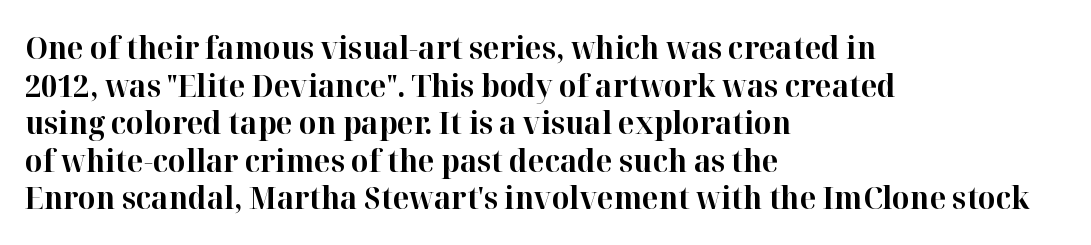
{"serif": "yes", "italic": "no", "bold": "yes", "weight": "bold", "width": "normal", "stroke_contrast": "high", "x_height": "medium", "monospaced": "no", "underline": "no", "align": "left", "line_spacing_ratio": 1.21, "letter_spacing": "normal", "letter_spacing_em": 0.0, "glyph_px": 31}
